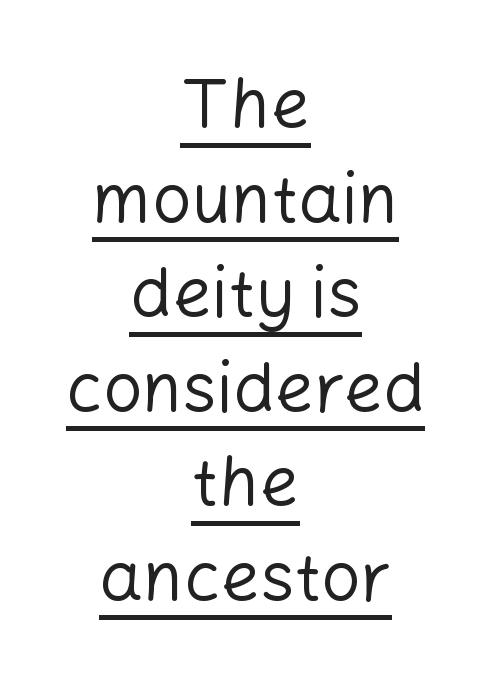
{"serif": "no", "italic": "no", "bold": "no", "weight": "regular", "width": "normal", "stroke_contrast": "low", "x_height": "medium", "monospaced": "no", "underline": "yes", "align": "center", "line_spacing": "normal", "line_spacing_ratio": 1.37, "letter_spacing": "normal", "letter_spacing_em": 0.0, "glyph_px": 69}
